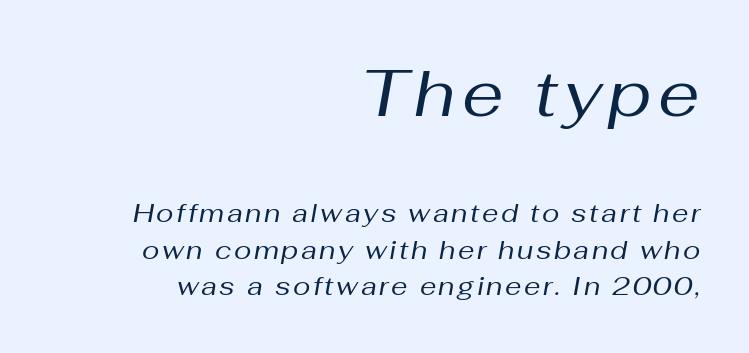
Q: Is the text bold? A: No.
Q: Is the text italic (slanted)? A: Yes, it leans right by about 10 degrees.
Q: Is the text underlined? A: No.
Q: How is the paragraph aligned? A: Right-aligned.
Q: Is the spacing between lines tight, normal or loose? A: Normal.
Q: Which block of text is set in a larger size, the first (top) or the second (bottom)? A: The first (top) one.
Q: Width (condensed, normal, or wide)? A: Normal.
Q: Stroke contrast? A: Medium.
Q: x-height? A: Medium.
Q: Monospaced? A: No.
